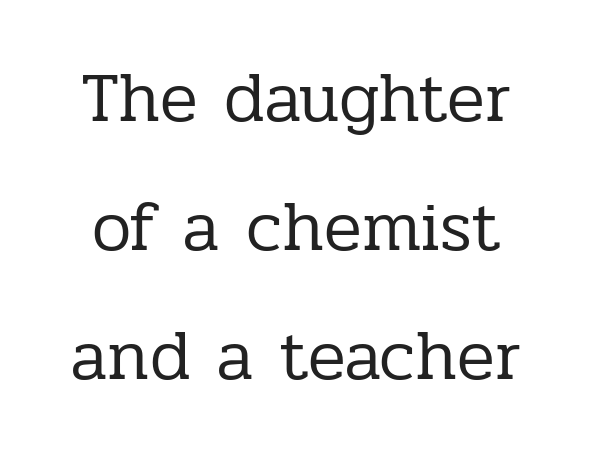
Q: Is the text bold? A: No.
Q: Is the text italic (slanted)? A: No, it is upright.
Q: Is the typeface a serif or a sans-serif typeface? A: Serif.
Q: Is the text underlined? A: No.
Q: Is the spacing between letters normal or unusually wide? A: Normal.
Q: Width (condensed, normal, or wide)? A: Normal.
Q: Stroke contrast? A: Low.
Q: x-height? A: Medium.
Q: Monospaced? A: No.
